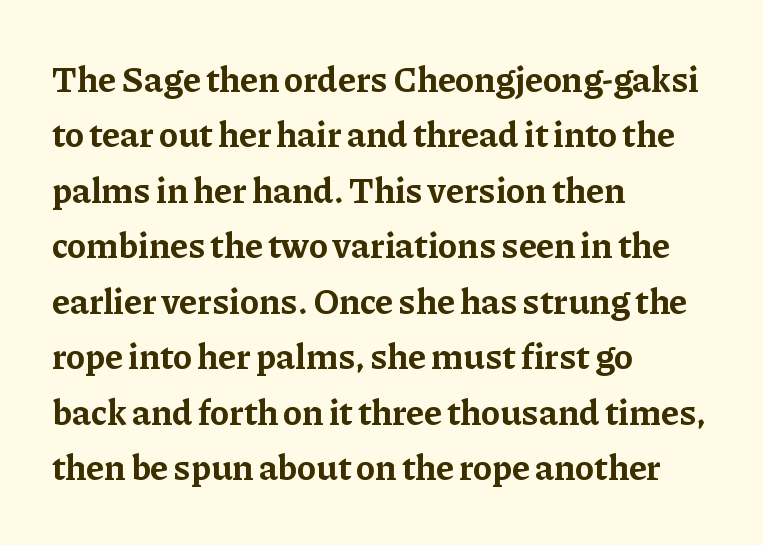
Q: Is the text bold? A: Yes.
Q: Is the text italic (slanted)? A: No, it is upright.
Q: Is the typeface a serif or a sans-serif typeface? A: Serif.
Q: Is the text underlined? A: No.
Q: How is the paragraph aligned? A: Left-aligned.
Q: Is the spacing between letters normal or unusually wide? A: Normal.
Q: Is the spacing between lines tight, normal or loose? A: Normal.
Q: Width (condensed, normal, or wide)? A: Normal.
Q: Stroke contrast? A: Low.
Q: x-height? A: Medium.
Q: Monospaced? A: No.
